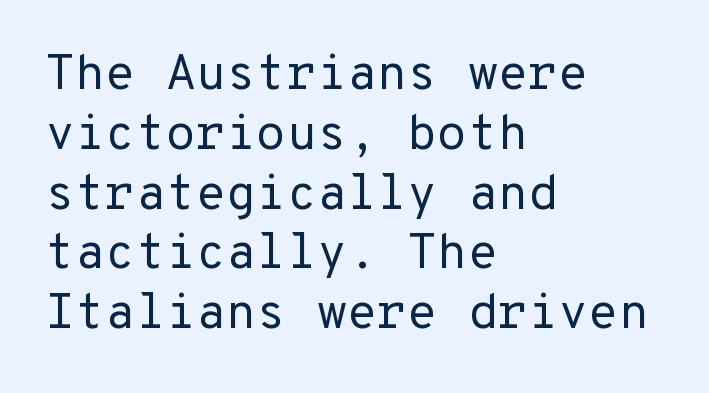
The image shows 49 px regular-weight sans-serif type, upright; set left-aligned, line spacing 1.22x, normal letter spacing, not underlined; low stroke contrast and a medium x-height.
